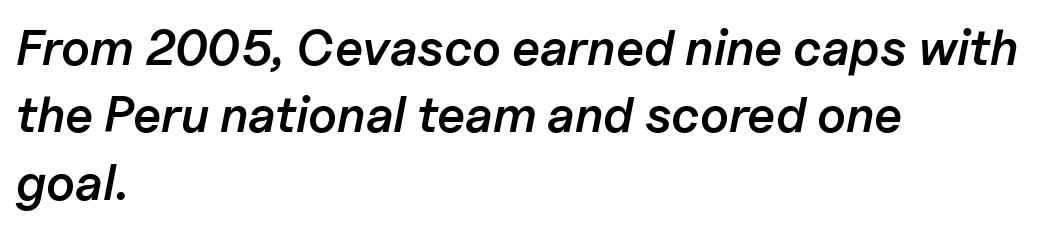
{"italic": "yes", "lean": "right", "slant_degrees": 11, "bold": "semi", "weight": "semibold", "width": "normal", "stroke_contrast": "low", "x_height": "medium", "monospaced": "no", "underline": "no", "align": "left", "line_spacing": "normal", "line_spacing_ratio": 1.35, "letter_spacing": "normal", "letter_spacing_em": 0.0, "glyph_px": 50}
